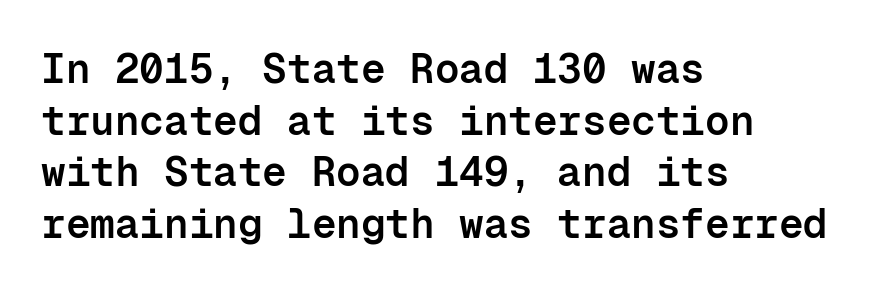
The image shows 41 px semibold sans-serif type, upright, monospaced; set left-aligned, normal line spacing (1.26x), normal letter spacing, not underlined; low stroke contrast and a medium x-height.
